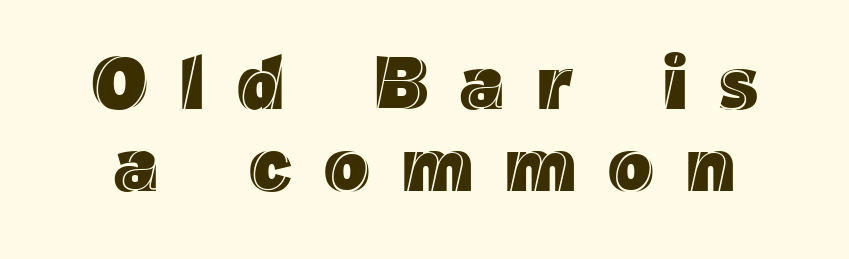
Q: Is the text italic (slanted)? A: No, it is upright.
Q: Is the text underlined? A: No.
Q: Is the spacing between letters normal or unusually wide? A: Unusually wide.
Q: Is the spacing between lines tight, normal or loose? A: Tight.
Q: Width (condensed, normal, or wide)? A: Normal.
Q: x-height? A: Medium.
Q: Monospaced? A: No.
